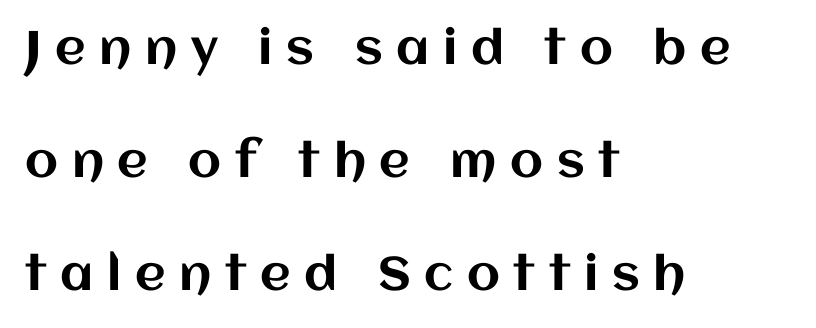
The image shows 47 px text type, upright; set left-aligned, loose line spacing (2.4x), unusually wide letter spacing (+0.29 em), not underlined; medium stroke contrast and a large x-height.
